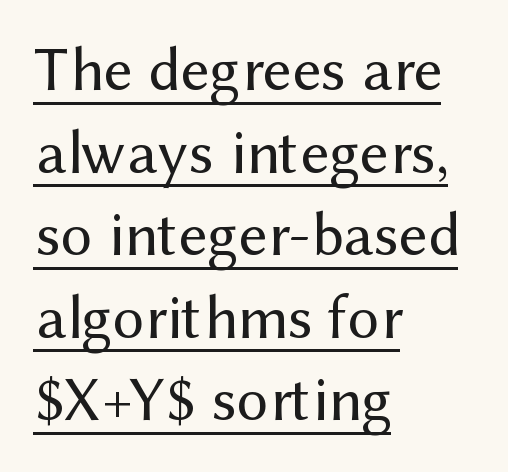
Q: Is the text bold? A: No.
Q: Is the text italic (slanted)? A: No, it is upright.
Q: Is the typeface a serif or a sans-serif typeface? A: Sans-serif.
Q: Is the text underlined? A: Yes.
Q: How is the paragraph aligned? A: Left-aligned.
Q: Is the spacing between letters normal or unusually wide? A: Normal.
Q: Is the spacing between lines tight, normal or loose? A: Normal.
Q: Width (condensed, normal, or wide)? A: Normal.
Q: Stroke contrast? A: Medium.
Q: x-height? A: Medium.
Q: Monospaced? A: No.
